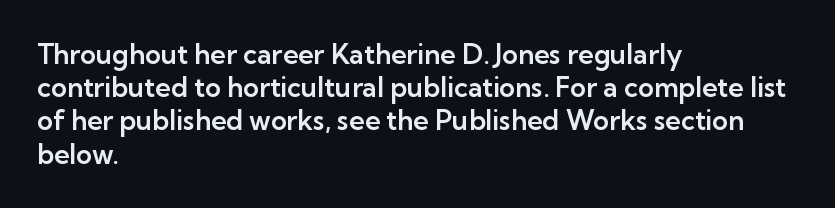
The image shows 27 px text type, upright; set left-aligned, line spacing 1.23x, normal letter spacing, not underlined.
